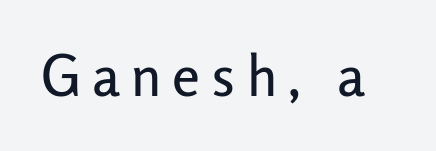
The tracking jumps out immediately: characters are airy and widely separated. Here the designer chose a conventional face with non-uniform glyph widths. Is there any slant? The stems are plumb. In terms of letterform style, serifs are entirely absent. Each row of text sits above clean, open space.
